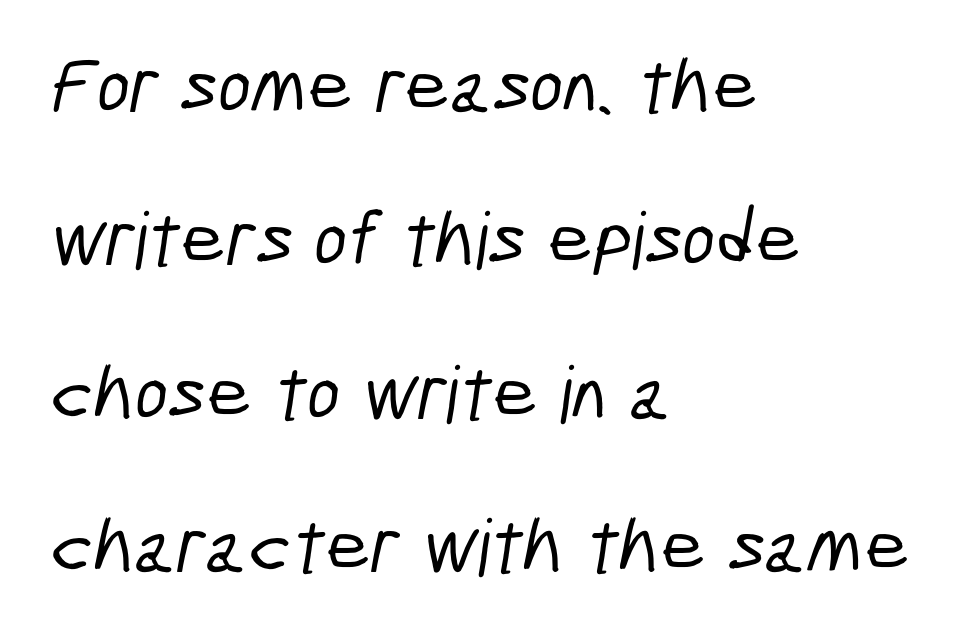
Q: Is the typeface a serif or a sans-serif typeface? A: Sans-serif.
Q: Is the text underlined? A: No.
Q: How is the paragraph aligned? A: Left-aligned.
Q: Is the spacing between letters normal or unusually wide? A: Normal.
Q: Is the spacing between lines tight, normal or loose? A: Loose.
Q: Width (condensed, normal, or wide)? A: Condensed.
Q: Stroke contrast? A: Low.
Q: x-height? A: Medium.
Q: Monospaced? A: No.
